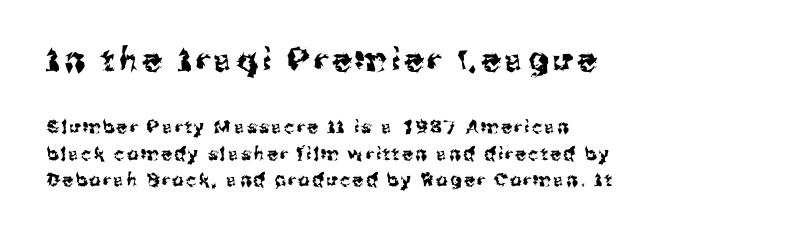
The rendering uses a moderate line-height, typical for paragraphs. Underlining? Definitely not there. Each letter keeps its own natural width here, so spacing adapts to shape. If you drew a line through each stem, it would be perfectly vertical. Each line starts at the same left margin while the right side varies.
